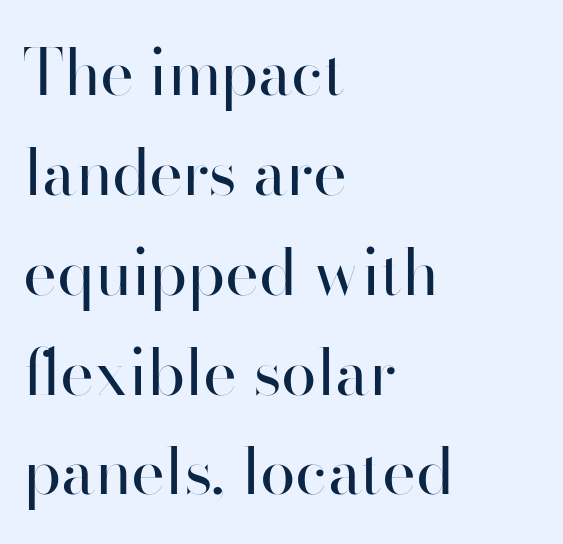
The image shows 64 px regular-weight sans-serif type, upright; set left-aligned, normal line spacing (1.56x), normal letter spacing, not underlined; high stroke contrast and a small x-height.
